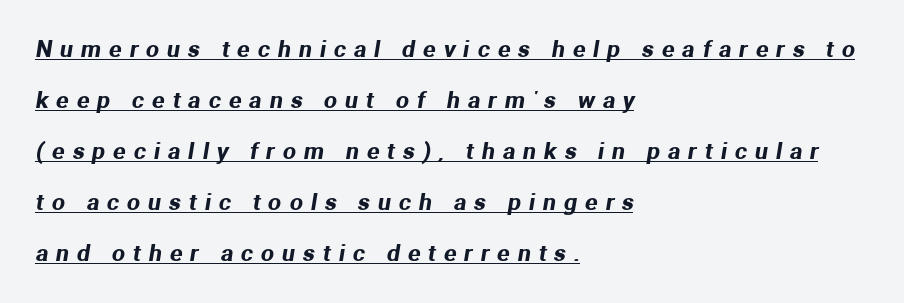
The image shows 23 px text type; set left-aligned, loose line spacing (2.22x), unusually wide letter spacing (+0.35 em), underlined.
